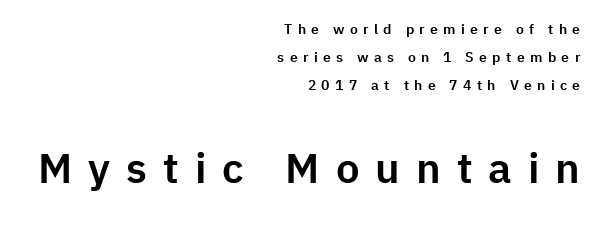
Q: Is the text italic (slanted)? A: No, it is upright.
Q: Is the typeface a serif or a sans-serif typeface? A: Sans-serif.
Q: Is the text underlined? A: No.
Q: How is the paragraph aligned? A: Right-aligned.
Q: Is the spacing between letters normal or unusually wide? A: Unusually wide.
Q: Is the spacing between lines tight, normal or loose? A: Loose.
Q: Which block of text is set in a larger size, the first (top) or the second (bottom)? A: The second (bottom) one.
Q: Width (condensed, normal, or wide)? A: Normal.
Q: Stroke contrast? A: Low.
Q: x-height? A: Medium.
Q: Monospaced? A: No.
